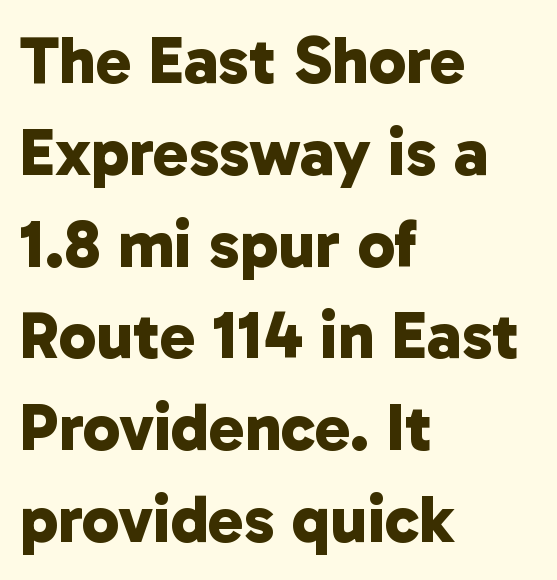
Q: Is the text bold? A: Yes.
Q: Is the typeface a serif or a sans-serif typeface? A: Sans-serif.
Q: Is the text underlined? A: No.
Q: How is the paragraph aligned? A: Left-aligned.
Q: Is the spacing between letters normal or unusually wide? A: Normal.
Q: Is the spacing between lines tight, normal or loose? A: Normal.
Q: Width (condensed, normal, or wide)? A: Normal.
Q: Stroke contrast? A: Low.
Q: x-height? A: Medium.
Q: Monospaced? A: No.
